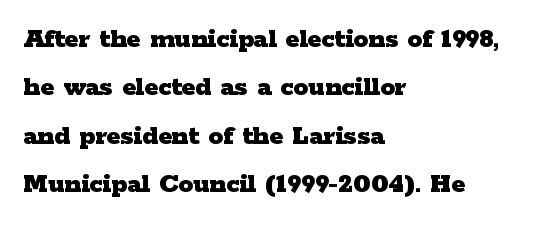
Q: Is the text bold? A: Yes.
Q: Is the text italic (slanted)? A: No, it is upright.
Q: Is the typeface a serif or a sans-serif typeface? A: Serif.
Q: Is the text underlined? A: No.
Q: How is the paragraph aligned? A: Left-aligned.
Q: Is the spacing between letters normal or unusually wide? A: Normal.
Q: Is the spacing between lines tight, normal or loose? A: Normal.
Q: Width (condensed, normal, or wide)? A: Wide.
Q: Stroke contrast? A: Low.
Q: x-height? A: Medium.
Q: Monospaced? A: No.
